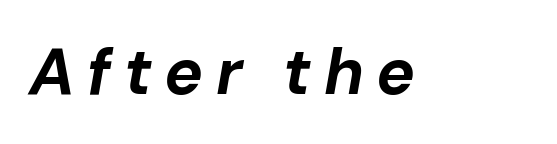
Q: Is the text bold? A: Yes.
Q: Is the text italic (slanted)? A: Yes, it leans right by about 10 degrees.
Q: Is the text underlined? A: No.
Q: Width (condensed, normal, or wide)? A: Normal.
Q: Stroke contrast? A: Low.
Q: x-height? A: Medium.
Q: Monospaced? A: No.
